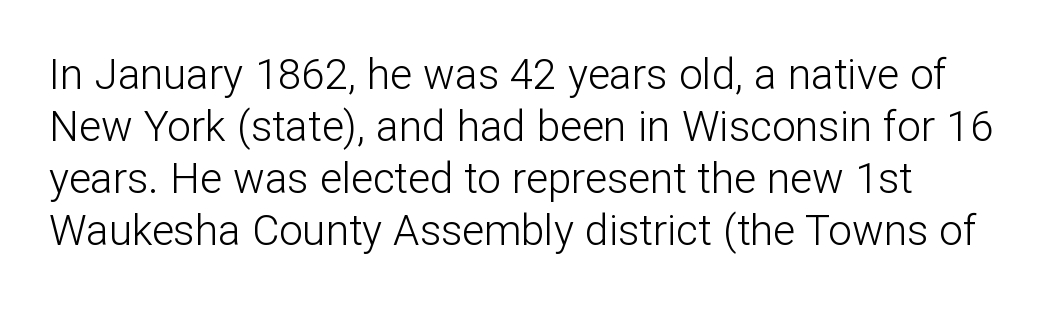
Is the stroke heavy? The answer is a plain regular-or-lighter. These lines are composed in type without serifs. Has an underline been added? It has not. Quick note: not italic, upright. Letter spacing: default.
